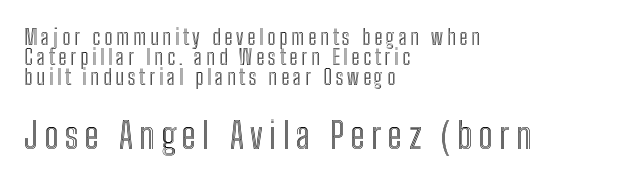
The image shows 36 px condensed type, upright; set left-aligned, tight line spacing (0.96x), not underlined; the second (bottom) block is 1.71x larger; a medium x-height.
